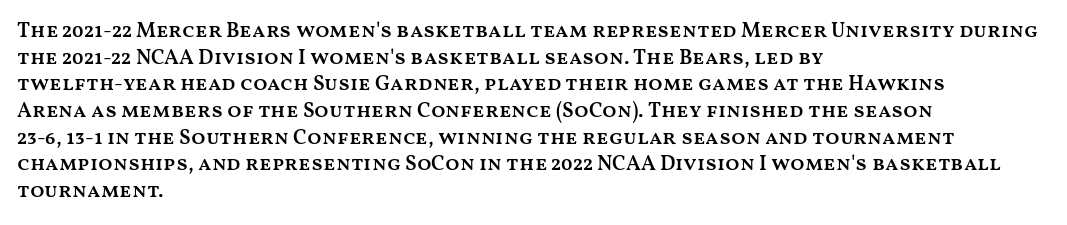
Casual observation: everything's shoved over to the left. Horizontal bands of white between lines are of average thickness. Tracking value appears to be zero — textbook default spacing. The letters stand straight up with perfectly vertical stems. Compared with an ordinary text face, these strokes are moderately heavier — a semibold. Anything drawn beneath the words? Only blank space.
